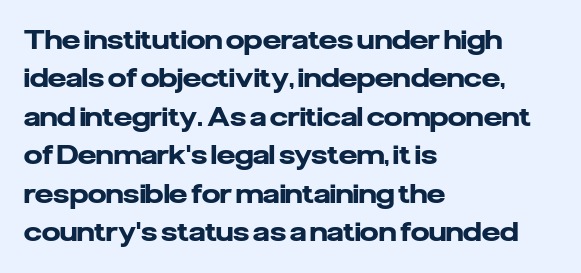
{"italic": "no", "bold": "yes", "underline": "no", "align": "left", "line_spacing": "normal", "line_spacing_ratio": 1.48, "letter_spacing": "normal", "letter_spacing_em": 0.0, "glyph_px": 26}
